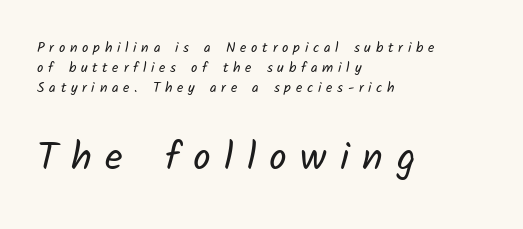
These glyphs show unthickened strokes, regular width or finer. Spacing verdict: proportional, widths tailored to each character. The text block is weighted toward the left margin, trailing off unevenly rightward. Serif or sans? Sans — the stroke terminals are bare. If you squint, the bottom block still reads clearly — it's the larger of the two.
